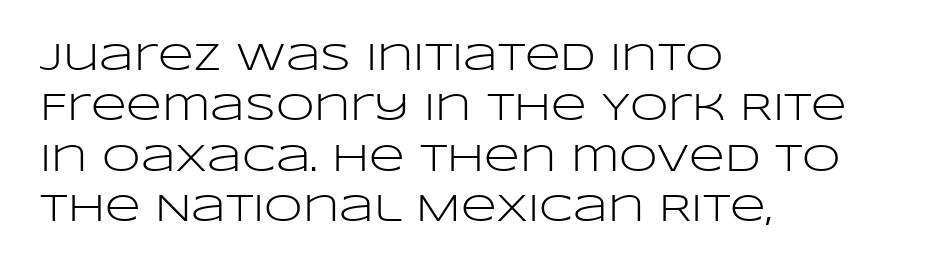
Q: Is the text bold? A: No.
Q: Is the text italic (slanted)? A: No, it is upright.
Q: Is the typeface a serif or a sans-serif typeface? A: Sans-serif.
Q: Is the text underlined? A: No.
Q: How is the paragraph aligned? A: Left-aligned.
Q: Is the spacing between letters normal or unusually wide? A: Normal.
Q: Is the spacing between lines tight, normal or loose? A: Normal.
Q: Width (condensed, normal, or wide)? A: Wide.
Q: Stroke contrast? A: Low.
Q: x-height? A: Large.
Q: Monospaced? A: No.
